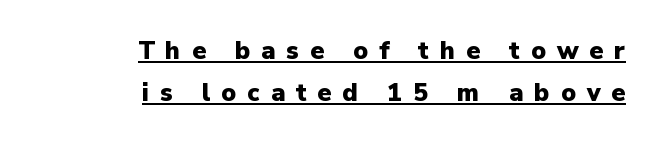
The image shows 25 px bold type, upright; set right-aligned, normal line spacing (1.69x), unusually wide letter spacing (+0.44 em), underlined.
